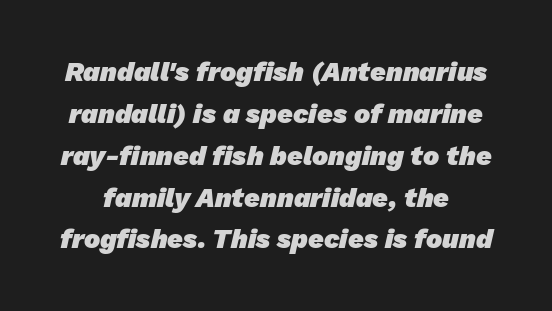
{"bold": "yes", "underline": "no", "line_spacing": "normal", "line_spacing_ratio": 1.55, "letter_spacing": "normal", "letter_spacing_em": 0.0, "glyph_px": 27}
